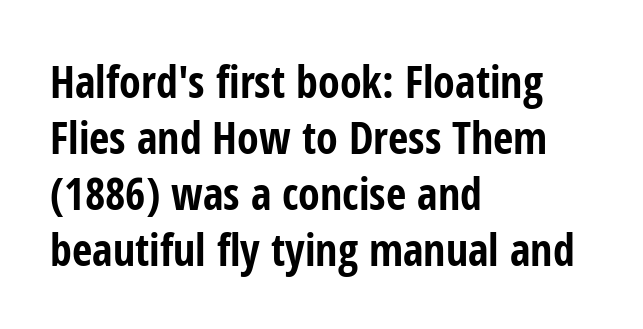
{"serif": "no", "italic": "no", "bold": "yes", "weight": "bold", "width": "condensed", "stroke_contrast": "low", "x_height": "medium", "monospaced": "no", "underline": "no", "align": "left", "line_spacing": "normal", "line_spacing_ratio": 1.27, "letter_spacing": "normal", "letter_spacing_em": 0.0, "glyph_px": 44}
